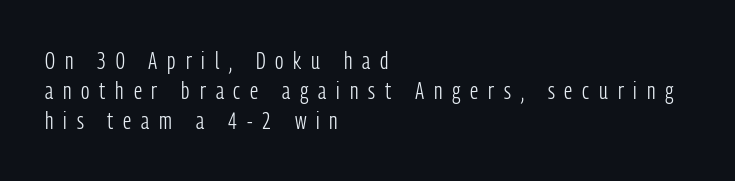
{"italic": "no", "bold": "no", "underline": "no", "align": "left", "line_spacing": "normal", "line_spacing_ratio": 1.26, "letter_spacing": "wide", "letter_spacing_em": 0.41, "glyph_px": 24}
